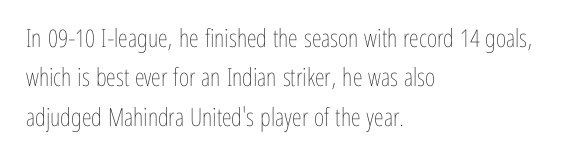
{"italic": "no", "bold": "no", "underline": "no", "align": "left", "line_spacing": "normal", "line_spacing_ratio": 1.58, "letter_spacing": "normal", "letter_spacing_em": 0.0, "glyph_px": 25}
